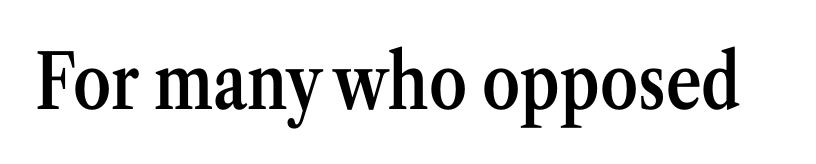
Standard letterfit; no display-style spreading of the glyphs. The letters advance in unequal steps, a hallmark of proportional type. The lettering holds an erect, upright posture throughout. Summary of weight: moderately heavy, a semibold.
